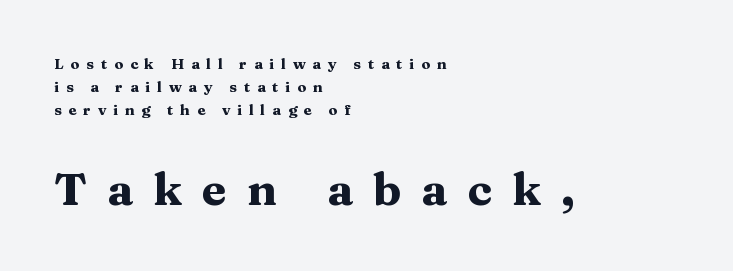
Q: Is the text bold? A: Yes.
Q: Is the text italic (slanted)? A: No, it is upright.
Q: Is the typeface a serif or a sans-serif typeface? A: Serif.
Q: Is the text underlined? A: No.
Q: How is the paragraph aligned? A: Left-aligned.
Q: Is the spacing between letters normal or unusually wide? A: Unusually wide.
Q: Is the spacing between lines tight, normal or loose? A: Normal.
Q: Which block of text is set in a larger size, the first (top) or the second (bottom)? A: The second (bottom) one.
Q: Width (condensed, normal, or wide)? A: Wide.
Q: Stroke contrast? A: Medium.
Q: x-height? A: Medium.
Q: Monospaced? A: No.
